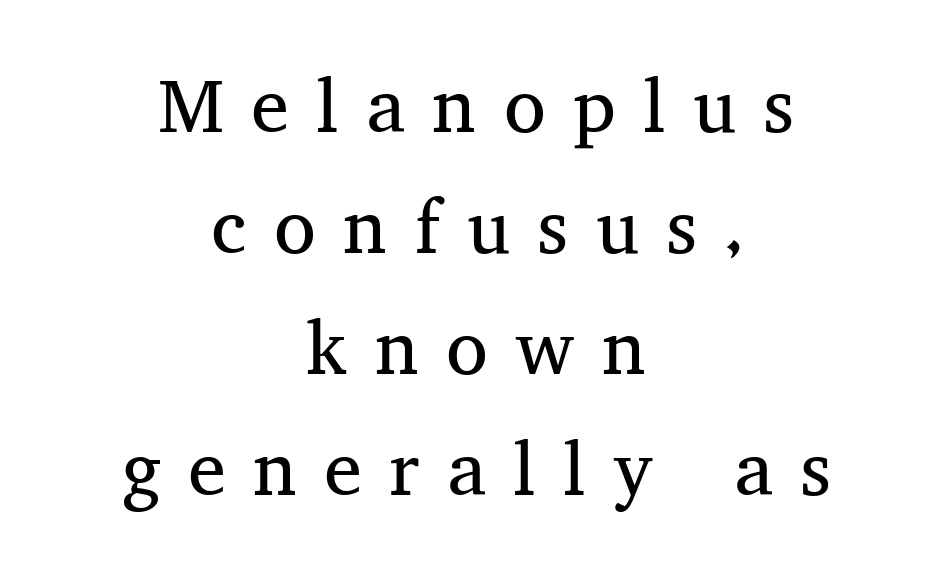
Note: serifs present on the glyphs. Centered paragraph, ragged on both sides. Bare-footed words on every line. This sample has the flowing, uneven cadence of proportional lettering. The space between consecutive lines is moderate.
